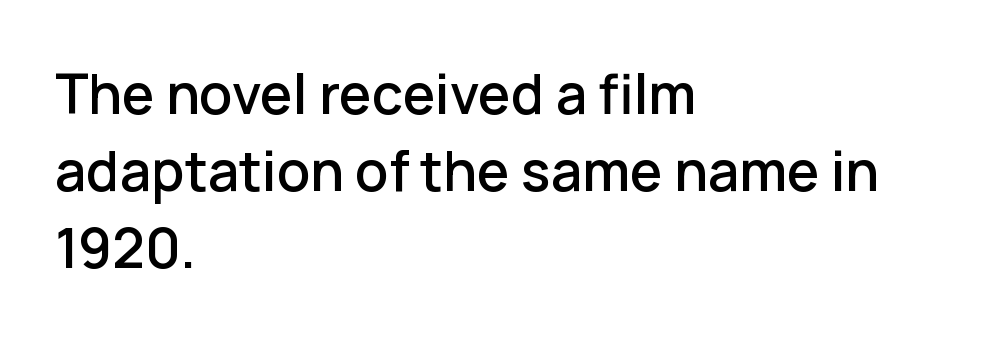
What's the leading like? Ordinary, nothing unusual. The letters advance in unequal steps, a hallmark of proportional type. The characters display no serif detailing; their extremities are plain. It's the straight-up-and-down kind of type. Glance below the letters and you will spot only blank space.
